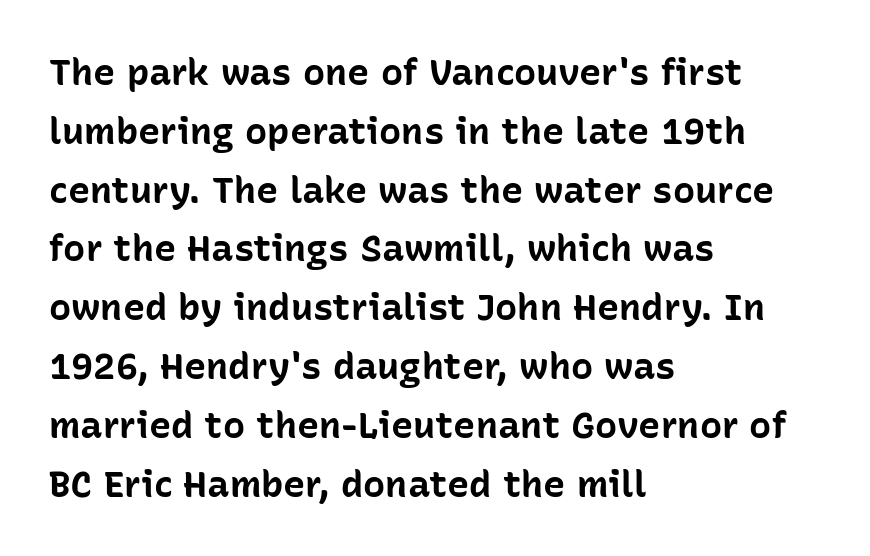
The image shows 37 px bold sans-serif type, upright; set left-aligned, normal line spacing (1.59x), normal letter spacing, not underlined; low stroke contrast and a medium x-height.
